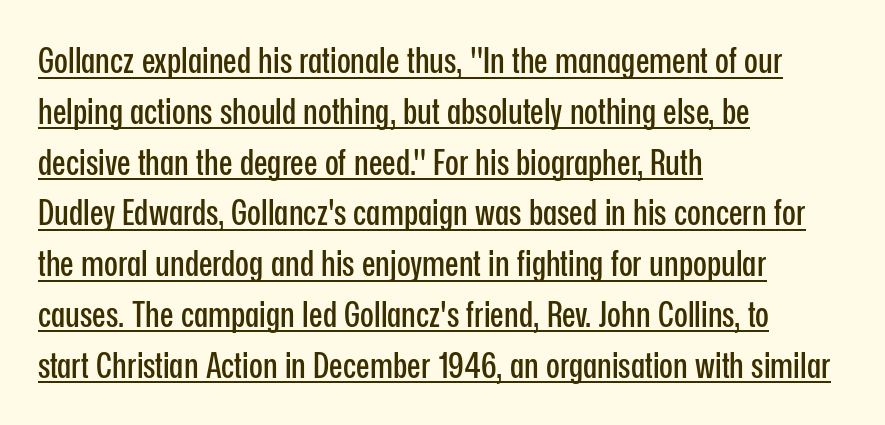
Alignment: flush left. Like a heading marked for emphasis, these lines bear an underscore. Posture: upright roman. The typeface chosen for these lines omits serifs. Students, note that the glyphs here touch the page at normal intervals. Interline gaps are of average width in this sample.
